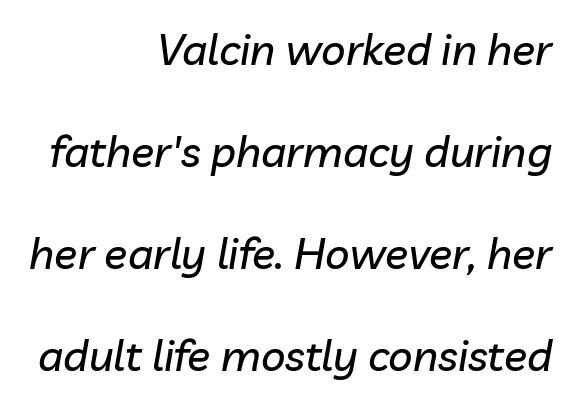
{"italic": "yes", "lean": "right", "slant_degrees": 10, "width": "normal", "stroke_contrast": "low", "x_height": "medium", "monospaced": "no", "underline": "no", "align": "right", "line_spacing": "loose", "line_spacing_ratio": 2.37, "letter_spacing": "normal", "letter_spacing_em": 0.0, "glyph_px": 43}
